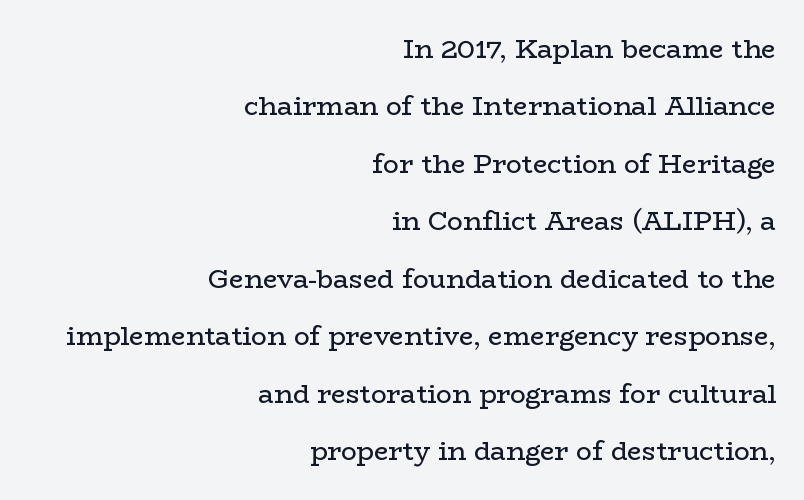
The image shows 26 px text type, upright; set right-aligned, loose line spacing (2.21x), normal letter spacing, not underlined.
